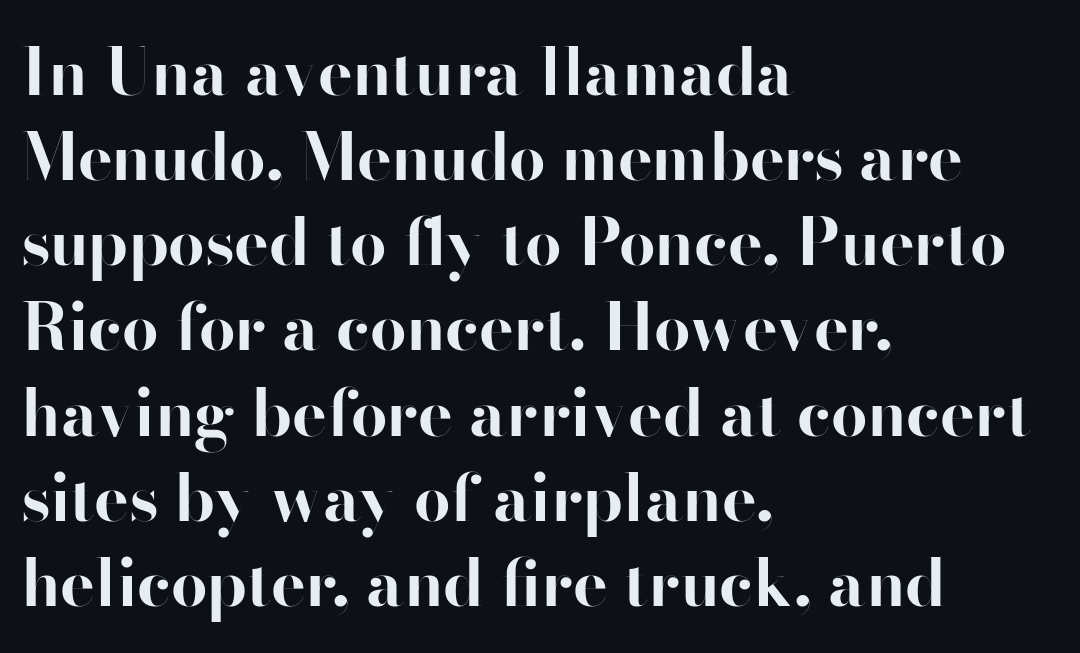
The image shows 65 px bold sans-serif type, upright; set left-aligned, normal line spacing (1.31x), normal letter spacing, not underlined; high stroke contrast and a small x-height.
